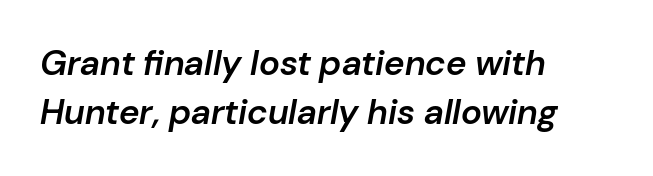
The image shows 35 px semibold type, italic (leaning right); set left-aligned, normal line spacing (1.41x), normal letter spacing, not underlined; low stroke contrast and a medium x-height.
